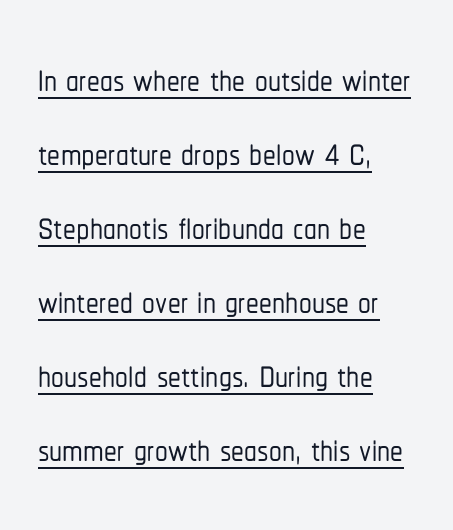
Q: Is the text italic (slanted)? A: No, it is upright.
Q: Is the typeface a serif or a sans-serif typeface? A: Sans-serif.
Q: Is the text underlined? A: Yes.
Q: How is the paragraph aligned? A: Left-aligned.
Q: Is the spacing between letters normal or unusually wide? A: Normal.
Q: Is the spacing between lines tight, normal or loose? A: Normal.
Q: Width (condensed, normal, or wide)? A: Condensed.
Q: Stroke contrast? A: Low.
Q: x-height? A: Medium.
Q: Monospaced? A: No.
